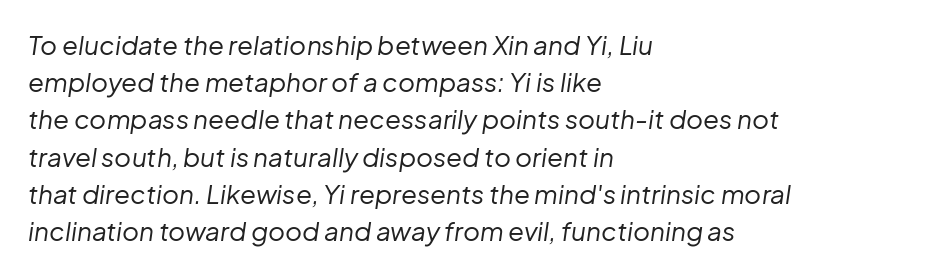
Q: Is the text bold? A: No.
Q: Is the text italic (slanted)? A: Yes, it leans right by about 8 degrees.
Q: Is the text underlined? A: No.
Q: How is the paragraph aligned? A: Left-aligned.
Q: Is the spacing between letters normal or unusually wide? A: Normal.
Q: Is the spacing between lines tight, normal or loose? A: Normal.
